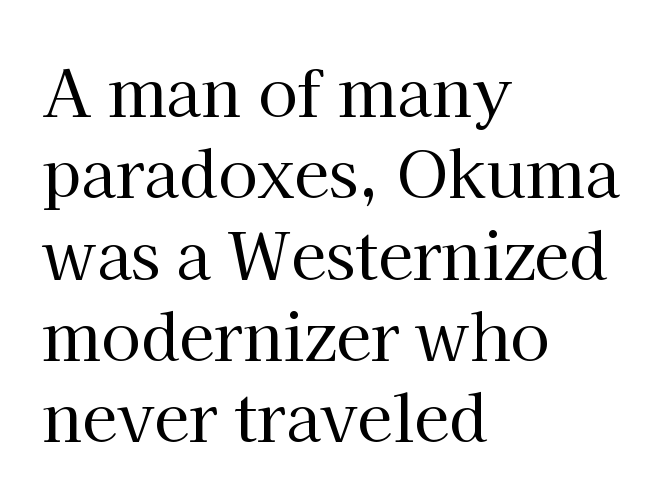
Vertically, the passage feels balanced, rows spaced as you'd expect. No word sits above an underline. Every row of glyphs begins at an identical x-position on the left. The type sits square on the baseline with zero lean. Spacing verdict: proportional, widths tailored to each character. Counters stay open thanks to moderate or lighter strokes.
